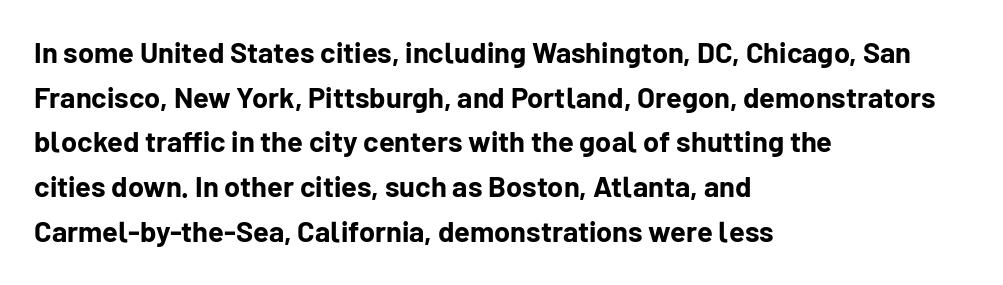
{"serif": "no", "italic": "no", "bold": "yes", "weight": "bold", "width": "normal", "stroke_contrast": "low", "x_height": "medium", "monospaced": "no", "underline": "no", "align": "left", "line_spacing": "normal", "line_spacing_ratio": 1.54, "letter_spacing": "normal", "letter_spacing_em": 0.0, "glyph_px": 29}
